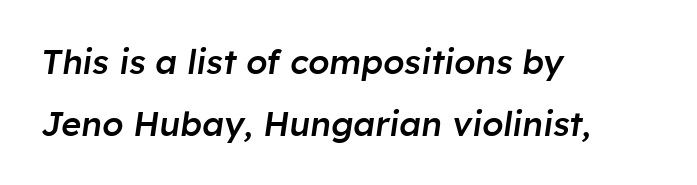
{"italic": "yes", "lean": "right", "slant_degrees": 8, "bold": "semi", "weight": "semibold", "width": "normal", "stroke_contrast": "low", "x_height": "medium", "monospaced": "no", "underline": "no", "align": "left", "line_spacing_ratio": 1.82, "letter_spacing": "normal", "letter_spacing_em": 0.0, "glyph_px": 34}
